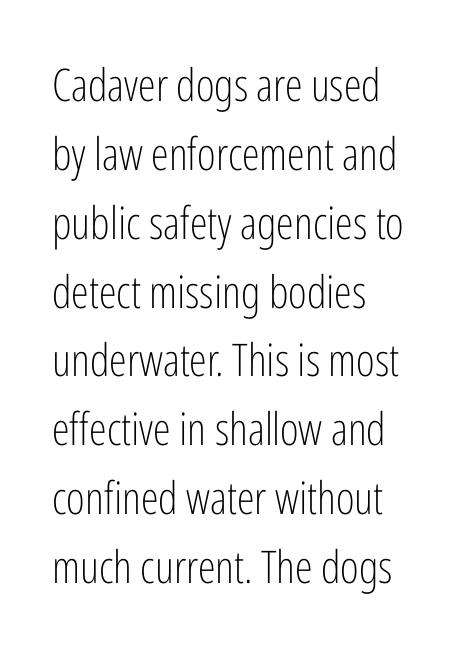
The image shows 45 px light, condensed sans-serif type, upright; set left-aligned, normal line spacing (1.53x), normal letter spacing, not underlined; low stroke contrast and a medium x-height.
